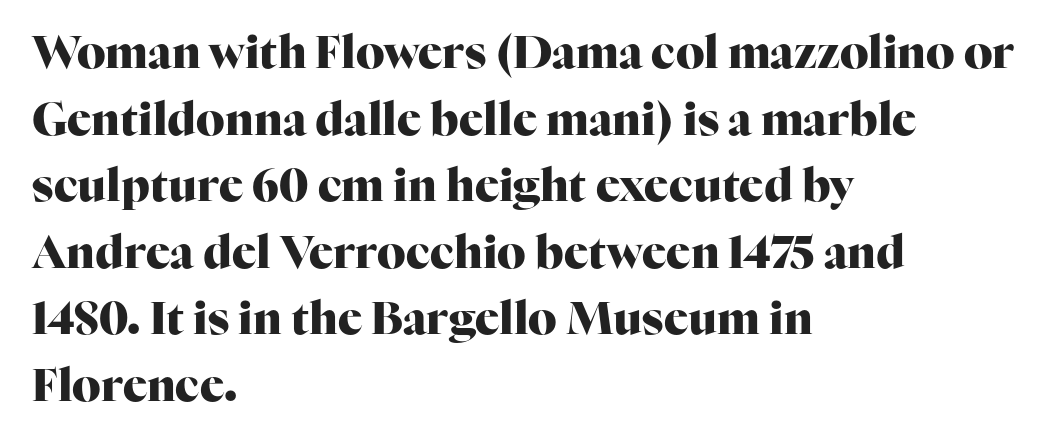
Q: Is the text bold? A: Yes.
Q: Is the text italic (slanted)? A: No, it is upright.
Q: Is the typeface a serif or a sans-serif typeface? A: Serif.
Q: Is the text underlined? A: No.
Q: How is the paragraph aligned? A: Left-aligned.
Q: Is the spacing between letters normal or unusually wide? A: Normal.
Q: Is the spacing between lines tight, normal or loose? A: Normal.
Q: Width (condensed, normal, or wide)? A: Normal.
Q: Stroke contrast? A: High.
Q: x-height? A: Medium.
Q: Monospaced? A: No.
